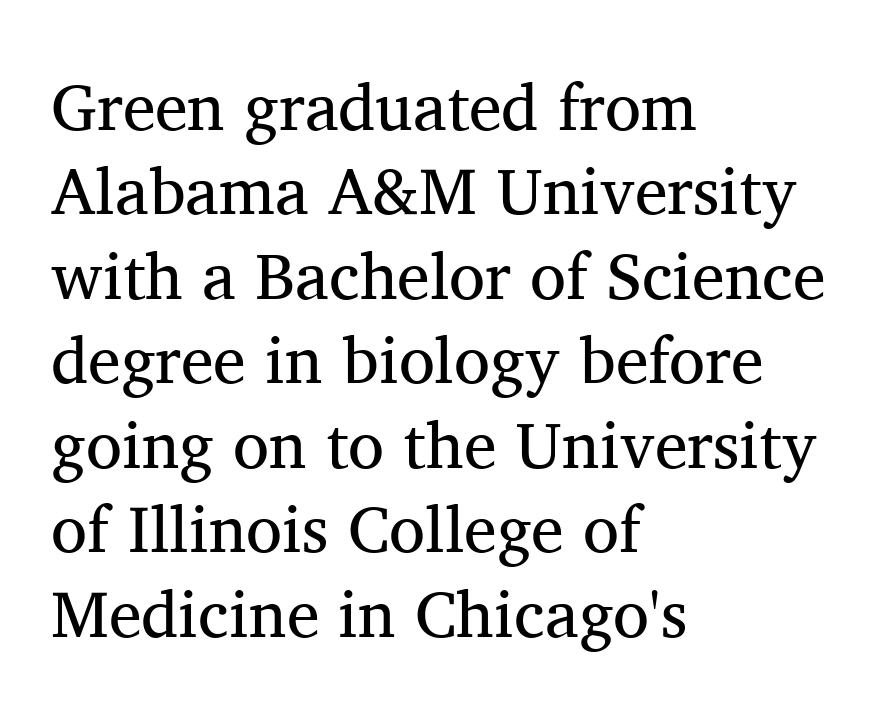
The image shows 66 px regular-weight serif type, upright; set left-aligned, normal line spacing (1.28x), normal letter spacing, not underlined; medium stroke contrast and a medium x-height.
